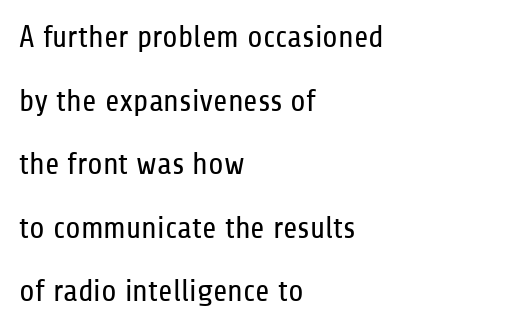
{"serif": "no", "italic": "no", "bold": "no", "weight": "regular", "width": "condensed", "stroke_contrast": "low", "x_height": "medium", "monospaced": "no", "underline": "no", "align": "left", "line_spacing": "loose", "line_spacing_ratio": 2.05, "letter_spacing": "normal", "letter_spacing_em": 0.0, "glyph_px": 31}
